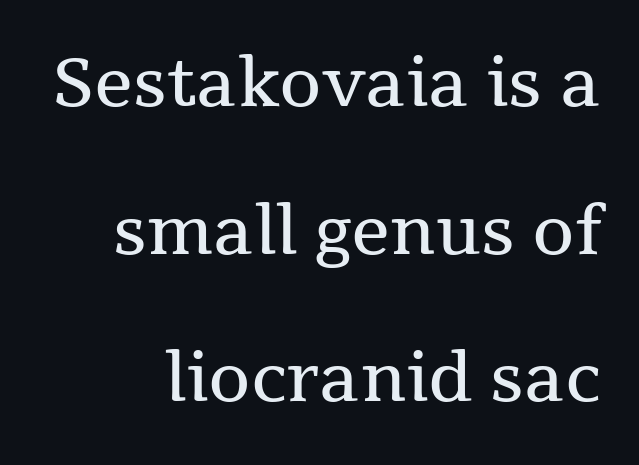
The image shows 68 px regular-weight serif type, upright; set right-aligned, loose line spacing (2.17x), normal letter spacing, not underlined; medium stroke contrast and a medium x-height.
